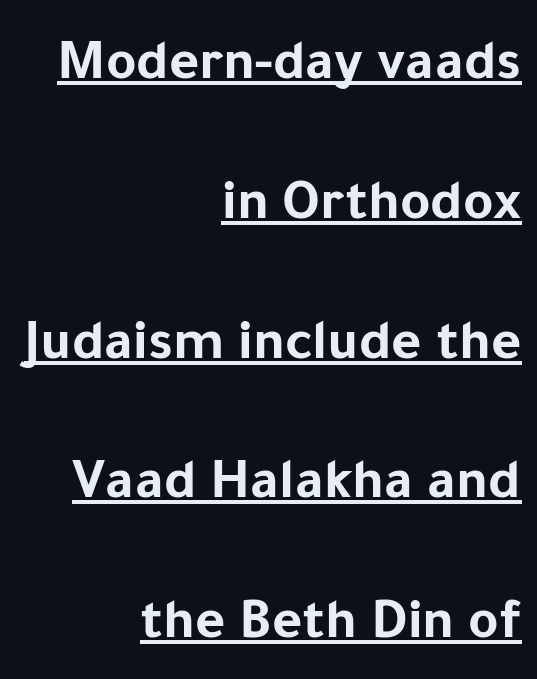
The image shows 58 px bold sans-serif type, upright; set right-aligned, loose line spacing (2.41x), normal letter spacing, underlined; low stroke contrast and a medium x-height.
